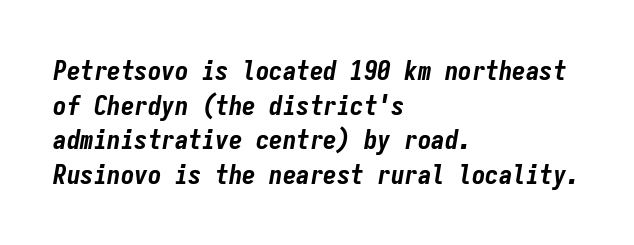
Q: Is the text bold? A: Yes.
Q: Is the text italic (slanted)? A: Yes, it leans right by about 9 degrees.
Q: Is the text underlined? A: No.
Q: How is the paragraph aligned? A: Left-aligned.
Q: Is the spacing between letters normal or unusually wide? A: Normal.
Q: Is the spacing between lines tight, normal or loose? A: Normal.
